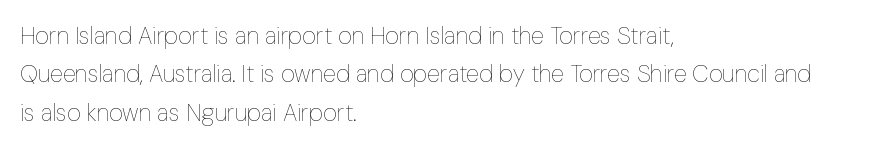
{"italic": "no", "bold": "no", "underline": "no", "align": "left", "line_spacing": "normal", "line_spacing_ratio": 1.6, "letter_spacing": "normal", "letter_spacing_em": 0.0, "glyph_px": 24}
